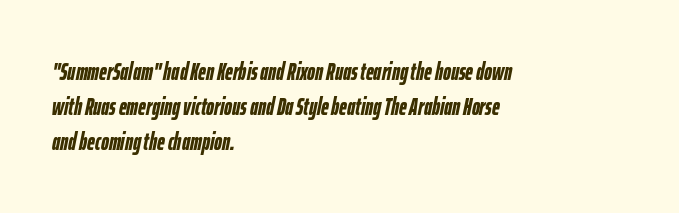
{"italic": "yes", "lean": "right", "slant_degrees": 12, "bold": "yes", "underline": "no", "align": "left", "line_spacing": "normal", "line_spacing_ratio": 1.45, "letter_spacing": "normal", "letter_spacing_em": 0.0, "glyph_px": 24}
